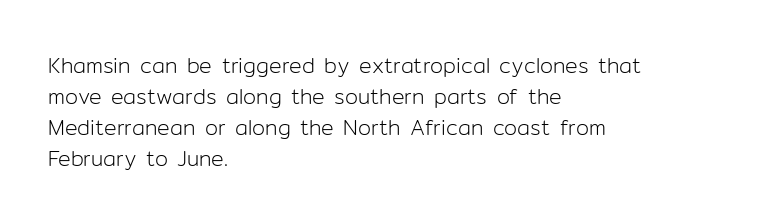
{"italic": "no", "bold": "no", "underline": "no", "align": "left", "line_spacing": "normal", "line_spacing_ratio": 1.48, "letter_spacing": "normal", "letter_spacing_em": 0.0, "glyph_px": 21}
